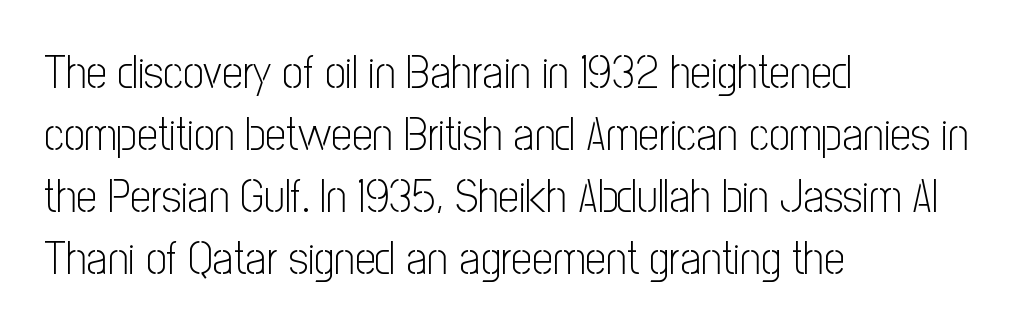
Style check: upright. The font is comparable to plain body text, perhaps lighter. The lines are quadded left. Each letter keeps its own natural width here, so spacing adapts to shape. Horizontal bands of white between lines are of average thickness. Is this a sans? Yes — the strokes have no serifs.
